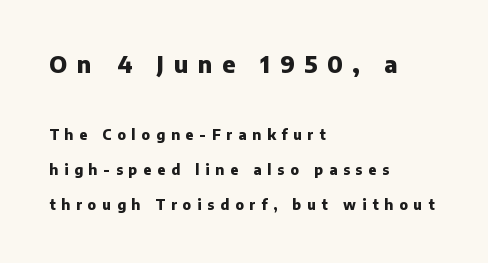
Q: Is the text bold? A: Yes.
Q: Is the text italic (slanted)? A: No, it is upright.
Q: Is the text underlined? A: No.
Q: How is the paragraph aligned? A: Left-aligned.
Q: Is the spacing between letters normal or unusually wide? A: Unusually wide.
Q: Is the spacing between lines tight, normal or loose? A: Loose.
Q: Which block of text is set in a larger size, the first (top) or the second (bottom)? A: The first (top) one.
